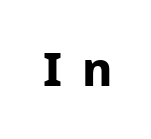
Look at the stroke-to-counter ratio: heavy, a bold. Is there any slant? The stems are plumb. Look at the bottom of the vertical strokes: they stop flat, with no serifs. The passage shown has open, widely tracked lettering throughout.
